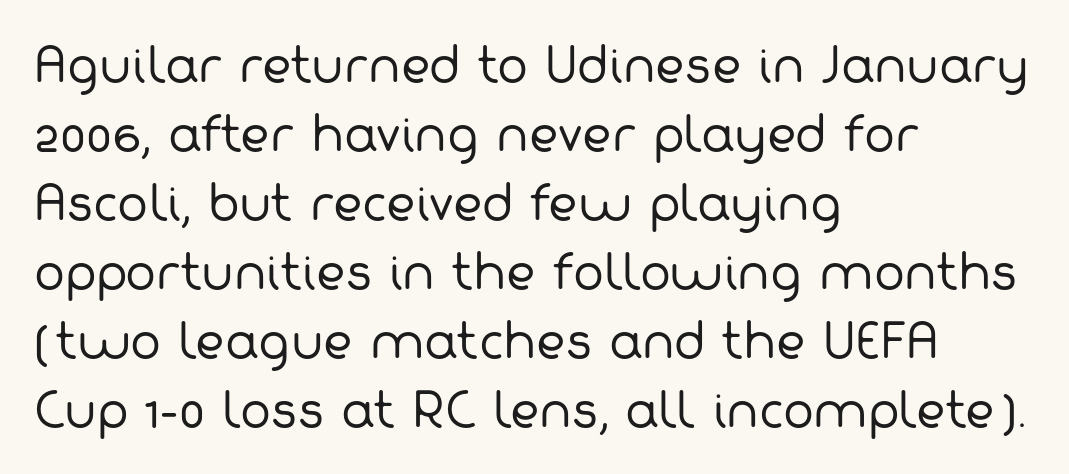
If you measured baseline to baseline, you'd find a middling distance. Unbolded letterforms with no extra heft. The passage shown is typed in a proportional face where columns would drift. Bare-footed words on every line. The text block is weighted toward the left margin, trailing off unevenly rightward. These lines keep a tight, regular rhythm from letter to letter.
